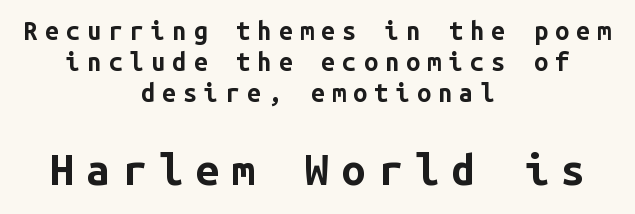
Bare-footed words on every line. The face used here appears at its bigger size in the lower chunk. The designer left line spacing at the default. Nope, not italic — everything's standing straight. The rag falls on both sides of this text block equally. Short note: letters widely spaced.
